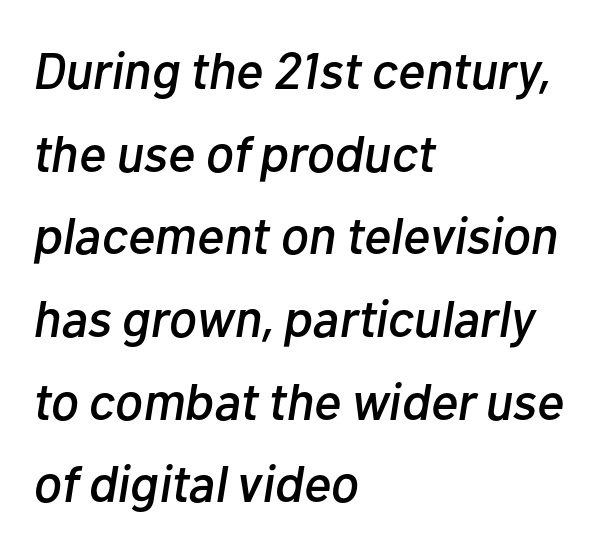
Q: Is the text italic (slanted)? A: Yes, it leans right by about 10 degrees.
Q: Is the text underlined? A: No.
Q: How is the paragraph aligned? A: Left-aligned.
Q: Is the spacing between letters normal or unusually wide? A: Normal.
Q: Is the spacing between lines tight, normal or loose? A: Normal.
Q: Width (condensed, normal, or wide)? A: Normal.
Q: Stroke contrast? A: Low.
Q: x-height? A: Medium.
Q: Monospaced? A: No.
